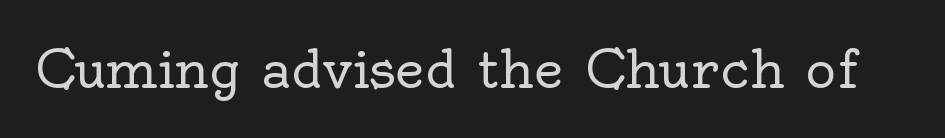
Italic: no, the glyphs are upright roman. Glance below the letters and you will spot only blank space. A serif font was chosen for this passage. Default kerning and tracking; the words read as compact shapes. The face used here is proportionally spaced, like ordinary book or web type.
